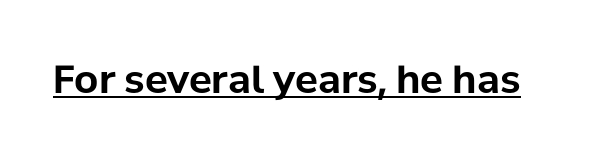
Q: Is the text bold? A: Yes.
Q: Is the text italic (slanted)? A: No, it is upright.
Q: Is the typeface a serif or a sans-serif typeface? A: Sans-serif.
Q: Is the text underlined? A: Yes.
Q: Is the spacing between letters normal or unusually wide? A: Normal.
Q: Width (condensed, normal, or wide)? A: Normal.
Q: Stroke contrast? A: Low.
Q: x-height? A: Medium.
Q: Monospaced? A: No.
